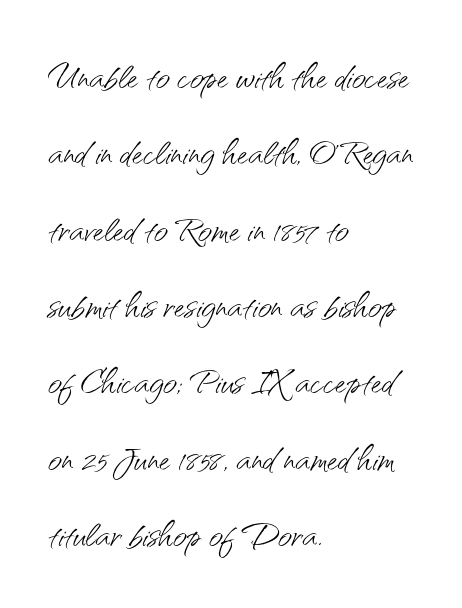
Spacing verdict: proportional, widths tailored to each character. Compared with typical paragraphs, the rows here are spaced about the same. The passage shown has conventional tracking throughout. Leftover space on each line is placed entirely after the last word. No word sits above an underline.
